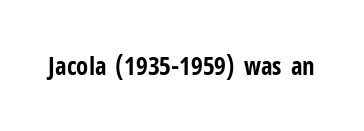
The image shows 25 px bold type, upright; set normal letter spacing, not underlined.
